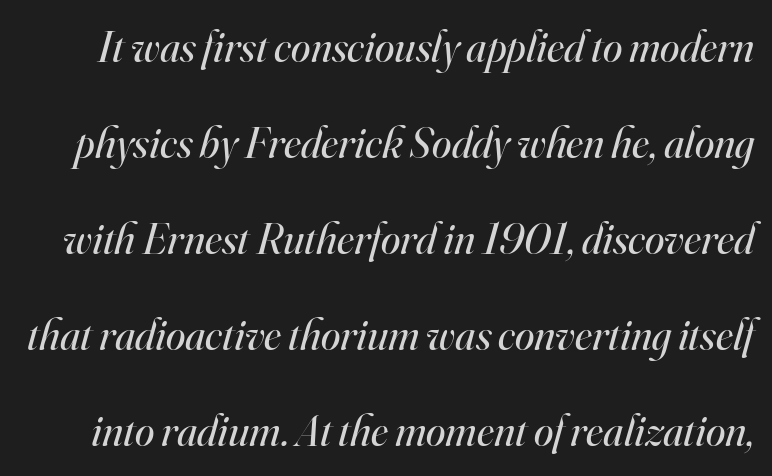
The image shows 44 px regular-weight serif type, italic (leaning right); set loose line spacing (2.18x), normal letter spacing, not underlined; high stroke contrast and a small x-height.
